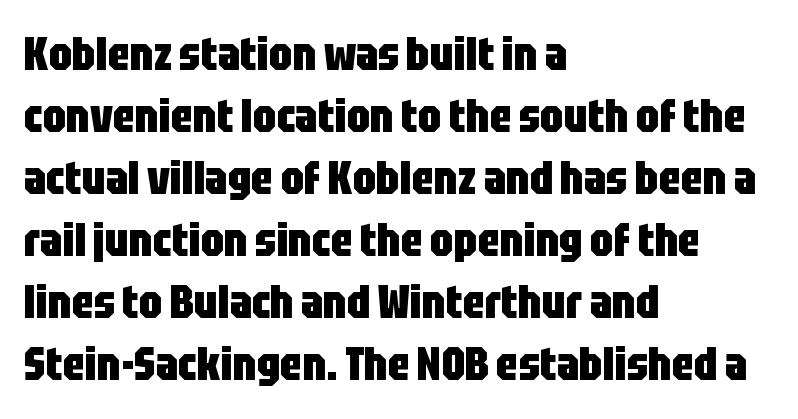
Nothing unusual about the tracking: characters are spaced as the font intends. The face used here is proportionally spaced, like ordinary book or web type. Every stem runs plumb, perpendicular to the baseline. Heavy, bold letterforms.
